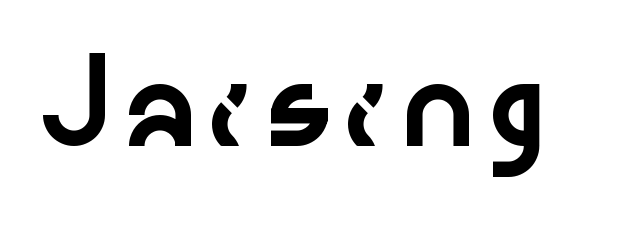
Q: Is the text italic (slanted)? A: No, it is upright.
Q: Is the typeface a serif or a sans-serif typeface? A: Sans-serif.
Q: Is the text underlined? A: No.
Q: Is the spacing between letters normal or unusually wide? A: Normal.
Q: Width (condensed, normal, or wide)? A: Wide.
Q: Stroke contrast? A: Low.
Q: x-height? A: Medium.
Q: Monospaced? A: No.
